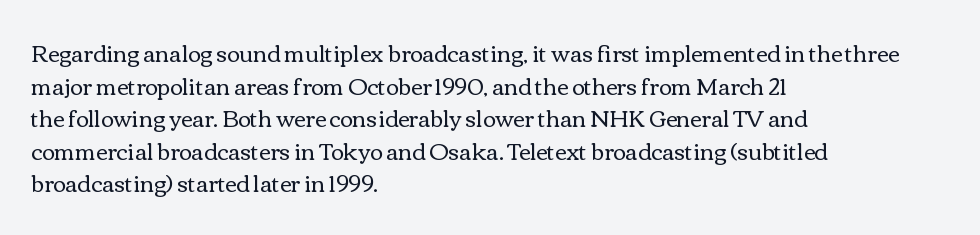
The image shows 22 px text type, upright; set left-aligned, normal line spacing (1.48x), normal letter spacing, not underlined.
